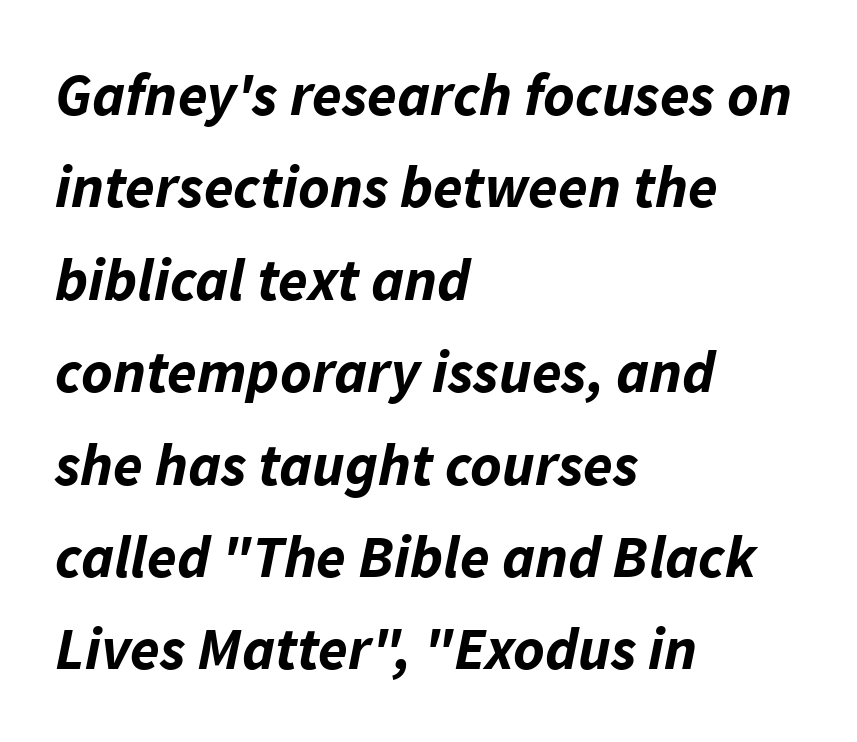
The image shows 60 px bold type, italic (leaning right); set left-aligned, normal line spacing (1.54x), normal letter spacing, not underlined; low stroke contrast and a medium x-height.
